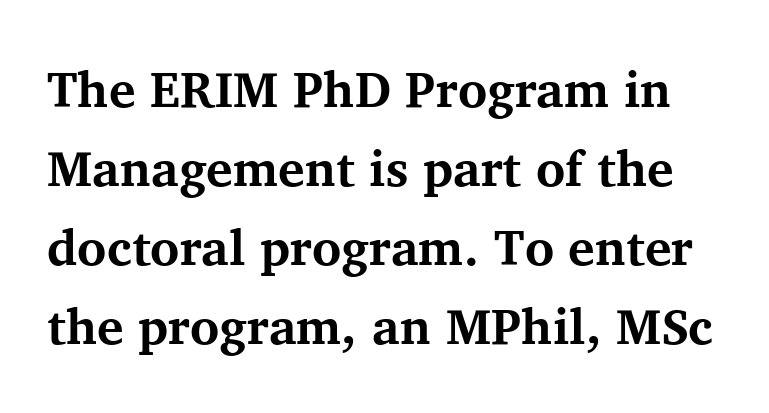
{"serif": "yes", "italic": "no", "bold": "yes", "weight": "bold", "width": "normal", "stroke_contrast": "medium", "x_height": "medium", "monospaced": "no", "underline": "no", "line_spacing": "normal", "line_spacing_ratio": 1.58, "letter_spacing": "normal", "letter_spacing_em": 0.0, "glyph_px": 50}
